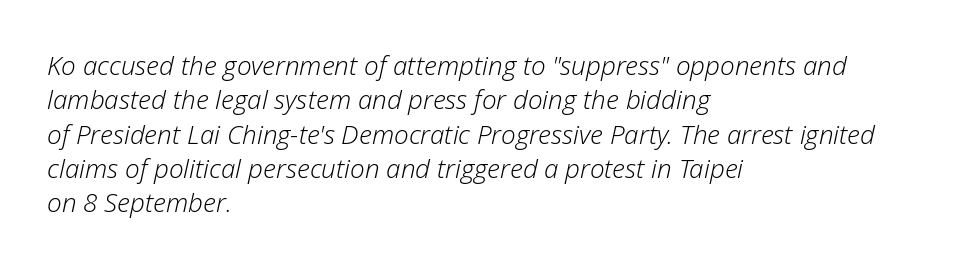
The image shows 26 px text type, italic (leaning right); set left-aligned, normal line spacing (1.32x), normal letter spacing, not underlined.
